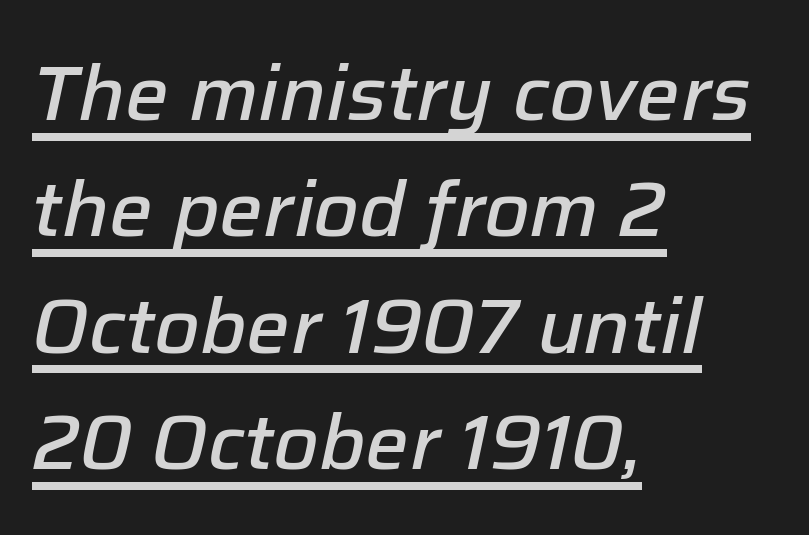
Q: Is the text bold? A: Semi-bold.
Q: Is the text italic (slanted)? A: Yes, it leans right by about 12 degrees.
Q: Is the text underlined? A: Yes.
Q: How is the paragraph aligned? A: Left-aligned.
Q: Is the spacing between letters normal or unusually wide? A: Normal.
Q: Is the spacing between lines tight, normal or loose? A: Normal.
Q: Width (condensed, normal, or wide)? A: Normal.
Q: Stroke contrast? A: Low.
Q: x-height? A: Medium.
Q: Monospaced? A: No.
